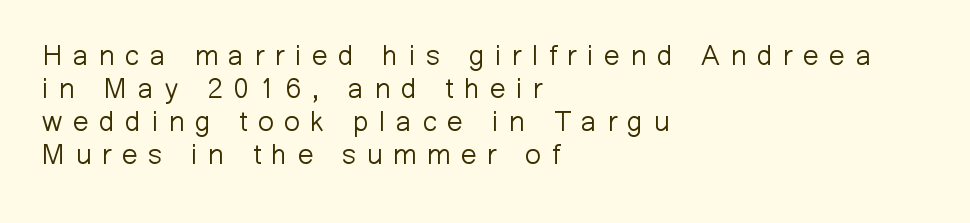
{"serif": "no", "italic": "no", "bold": "no", "weight": "light", "width": "normal", "stroke_contrast": "low", "x_height": "medium", "monospaced": "no", "underline": "no", "align": "left", "line_spacing_ratio": 1.18, "letter_spacing": "wide", "letter_spacing_em": 0.38, "glyph_px": 28}
